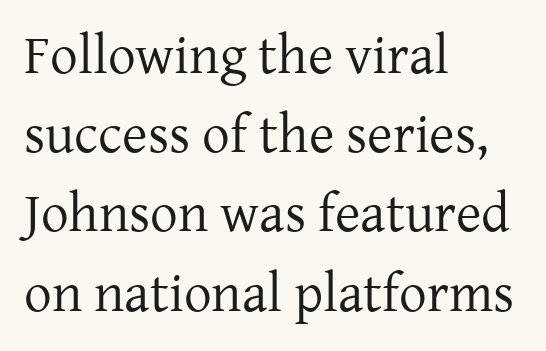
{"serif": "yes", "italic": "no", "bold": "no", "weight": "regular", "width": "normal", "stroke_contrast": "low", "x_height": "medium", "monospaced": "no", "underline": "no", "align": "left", "line_spacing": "normal", "line_spacing_ratio": 1.44, "letter_spacing": "normal", "letter_spacing_em": 0.0, "glyph_px": 55}
